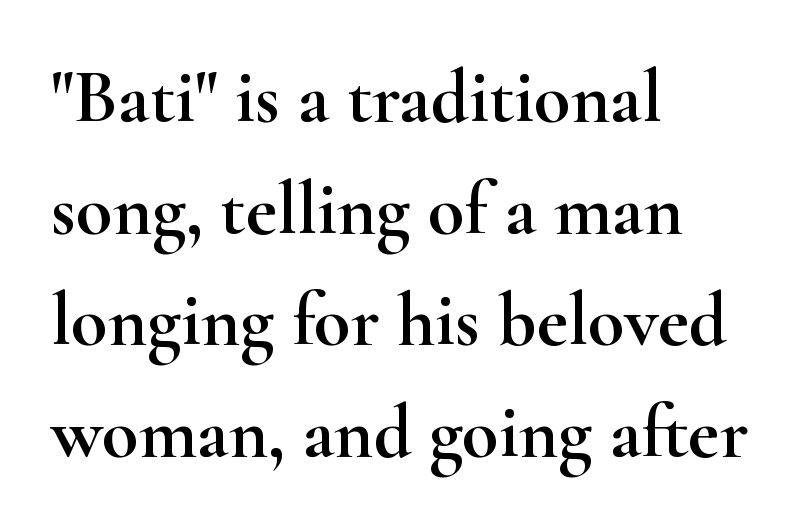
Q: Is the text italic (slanted)? A: No, it is upright.
Q: Is the typeface a serif or a sans-serif typeface? A: Serif.
Q: Is the text underlined? A: No.
Q: How is the paragraph aligned? A: Left-aligned.
Q: Is the spacing between letters normal or unusually wide? A: Normal.
Q: Is the spacing between lines tight, normal or loose? A: Normal.
Q: Width (condensed, normal, or wide)? A: Wide.
Q: Stroke contrast? A: High.
Q: x-height? A: Small.
Q: Monospaced? A: No.
